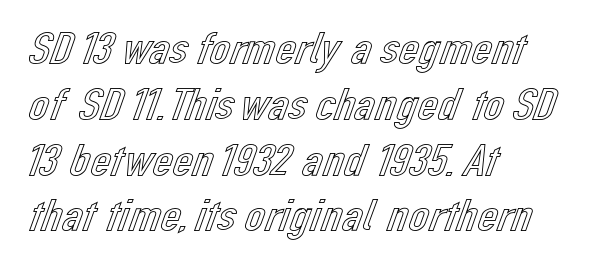
The image shows 45 px text type; set left-aligned, line spacing 1.24x, normal letter spacing, not underlined; a medium x-height.
